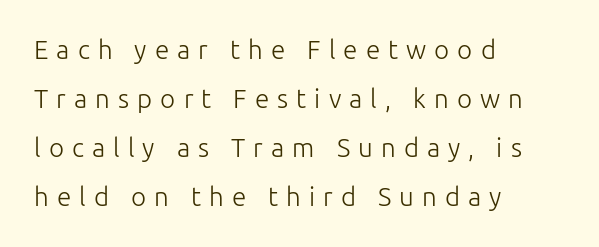
{"italic": "no", "bold": "no", "underline": "no", "align": "left", "line_spacing_ratio": 1.88, "letter_spacing": "wide", "letter_spacing_em": 0.31, "glyph_px": 26}
